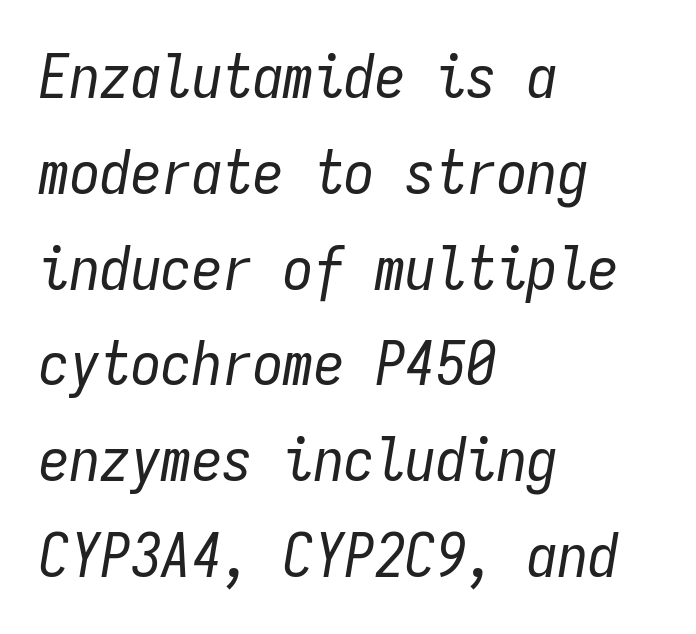
The image shows 61 px regular-weight, condensed type, italic (leaning right), monospaced; set left-aligned, normal line spacing (1.57x), normal letter spacing, not underlined; low stroke contrast and a medium x-height.
